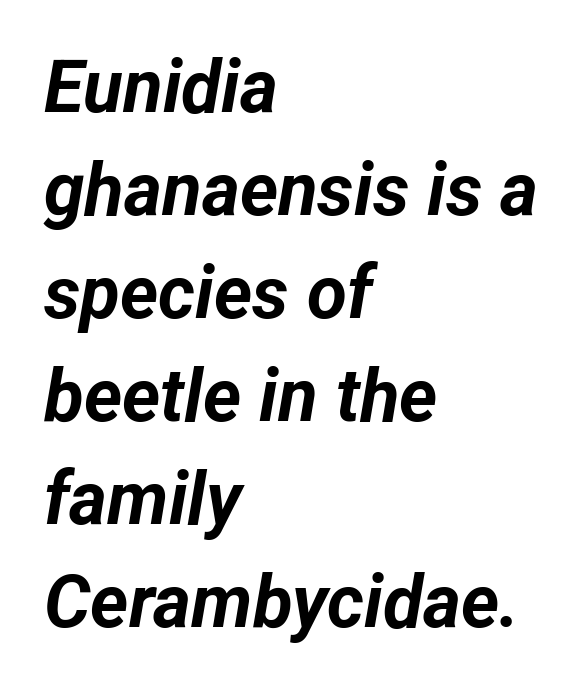
The image shows 73 px bold type, italic (leaning right); set left-aligned, normal line spacing (1.41x), normal letter spacing, not underlined; low stroke contrast and a medium x-height.
